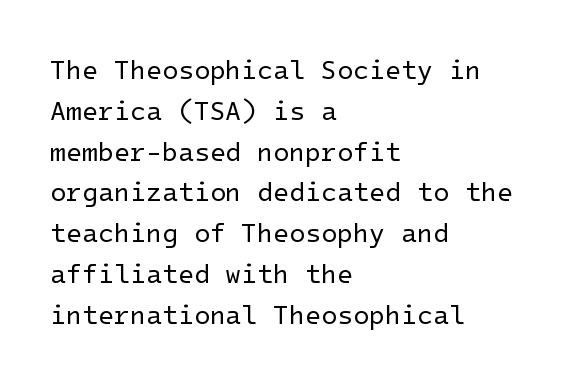
The image shows 26 px text type, upright; set left-aligned, normal line spacing (1.57x), normal letter spacing, not underlined.
